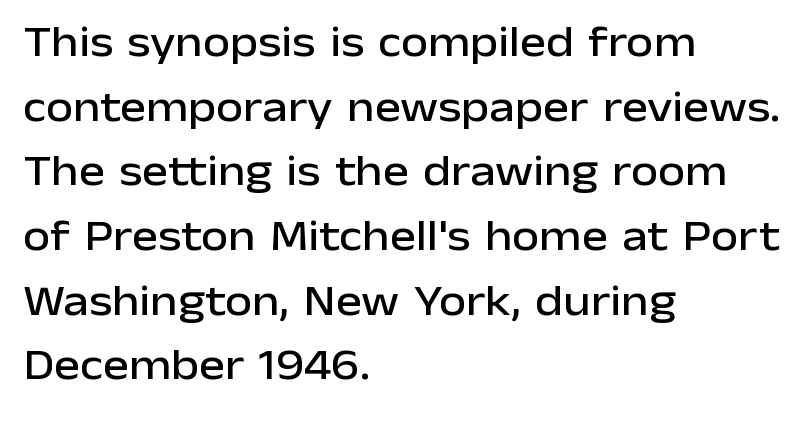
This sample has the flowing, uneven cadence of proportional lettering. Examine the stroke ends and you'll find no serifs. These lines are set flush left with a ragged right edge. A clean baseline with only descenders dipping below it. What stands out about the letter spacing? Nothing — it is the standard amount.
